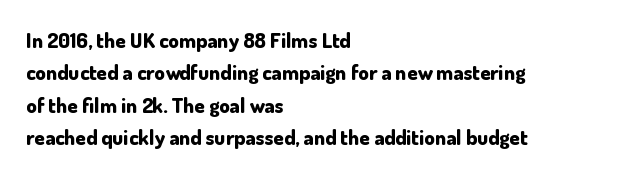
{"italic": "no", "bold": "yes", "underline": "no", "align": "left", "line_spacing": "normal", "line_spacing_ratio": 1.54, "letter_spacing": "normal", "letter_spacing_em": 0.0, "glyph_px": 21}
